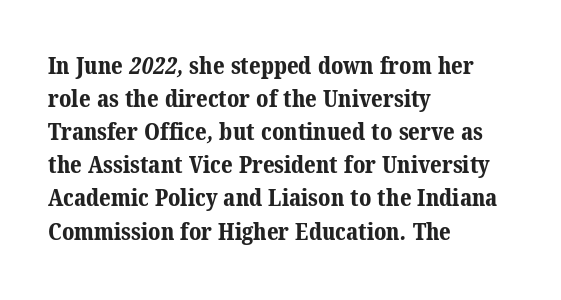
The image shows 24 px bold type; set left-aligned, normal line spacing (1.38x), normal letter spacing, not underlined.
